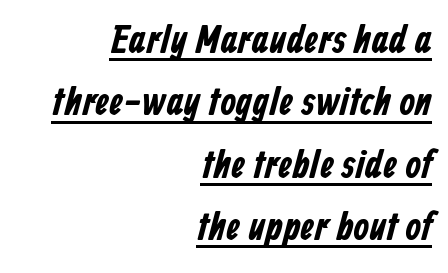
A student would call this right alignment; a typographer would say flush right, rag left. This rendering features underlined lettering. Nope, no serifs anywhere on these letters. The rendering keeps characters at their native spacing.
